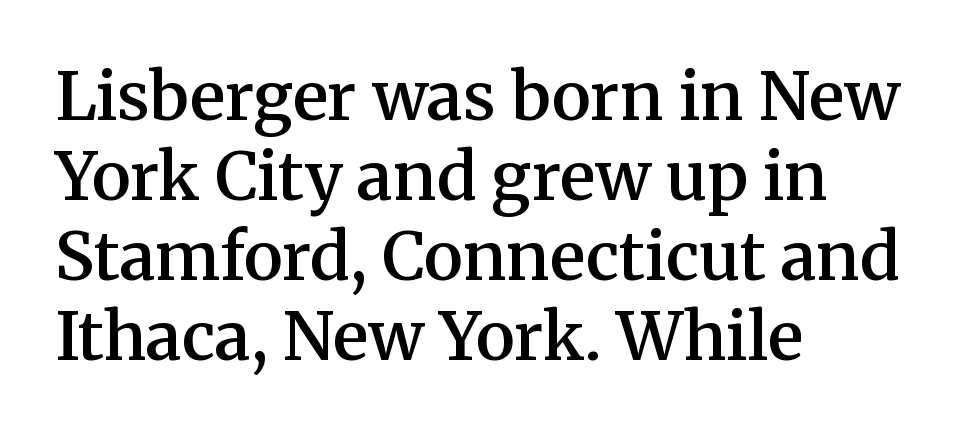
Q: Is the text bold? A: Semi-bold.
Q: Is the text italic (slanted)? A: No, it is upright.
Q: Is the typeface a serif or a sans-serif typeface? A: Serif.
Q: Is the text underlined? A: No.
Q: How is the paragraph aligned? A: Left-aligned.
Q: Is the spacing between letters normal or unusually wide? A: Normal.
Q: Width (condensed, normal, or wide)? A: Normal.
Q: Stroke contrast? A: Medium.
Q: x-height? A: Medium.
Q: Monospaced? A: No.
